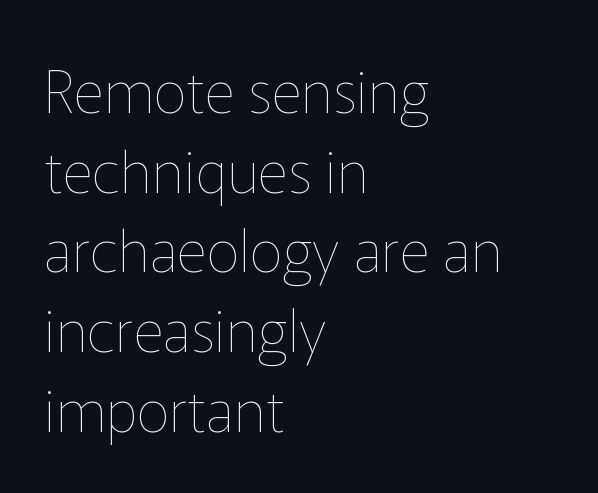
Is the block centered? No — it sits flush against the left margin. Ordinary non-slanted type is in use. The strokes carry an ordinary text weight at most. The space directly below the letters is spotless. The gaps between neighbouring characters are ordinary and unremarkable. The vertical gap from one line to the next is medium.
